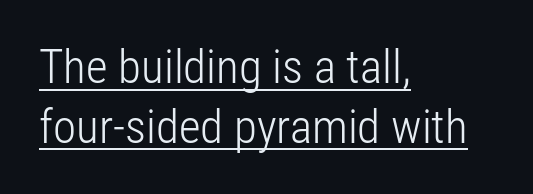
The image shows 47 px light, condensed sans-serif type, upright; set left-aligned, normal line spacing (1.27x), normal letter spacing, underlined; low stroke contrast and a medium x-height.
